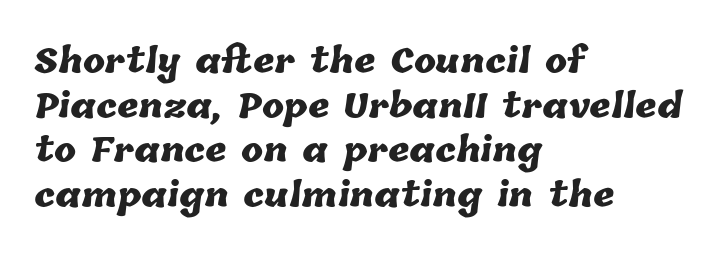
{"bold": "yes", "weight": "heavy", "width": "normal", "stroke_contrast": "low", "x_height": "medium", "monospaced": "no", "underline": "no", "align": "left", "line_spacing": "normal", "line_spacing_ratio": 1.35, "letter_spacing": "normal", "letter_spacing_em": 0.0, "glyph_px": 33}
